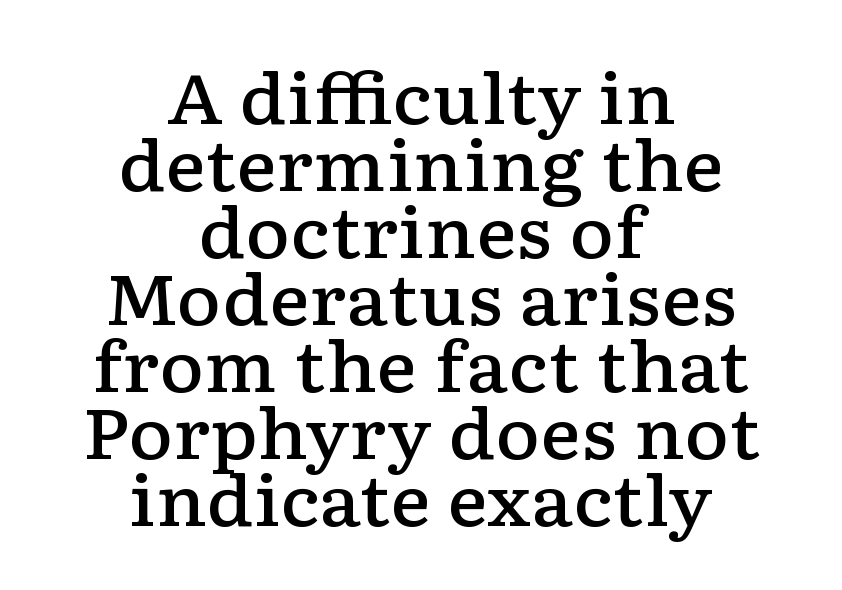
The image shows 69 px semibold, wide serif type, upright; set centered, tight line spacing (0.97x), normal letter spacing, not underlined; low stroke contrast and a medium x-height.
